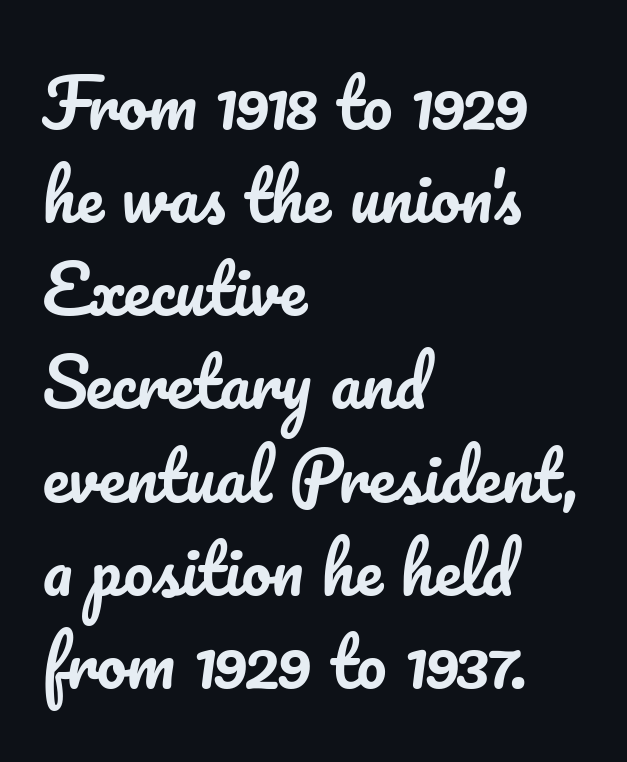
Q: Is the text italic (slanted)? A: Yes.
Q: Is the text underlined? A: No.
Q: How is the paragraph aligned? A: Left-aligned.
Q: Is the spacing between letters normal or unusually wide? A: Normal.
Q: Is the spacing between lines tight, normal or loose? A: Normal.
Q: Width (condensed, normal, or wide)? A: Normal.
Q: Stroke contrast? A: Low.
Q: x-height? A: Small.
Q: Monospaced? A: No.
